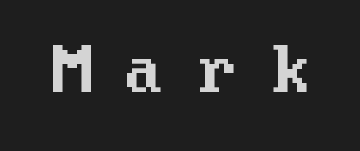
The image shows 62 px sans-serif type, upright; set unusually wide letter spacing (+0.49 em), not underlined; medium stroke contrast and a medium x-height.
